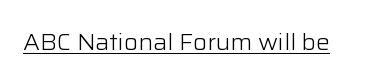
Q: Is the text bold? A: No.
Q: Is the text italic (slanted)? A: No, it is upright.
Q: Is the text underlined? A: Yes.
Q: Is the spacing between letters normal or unusually wide? A: Normal.
